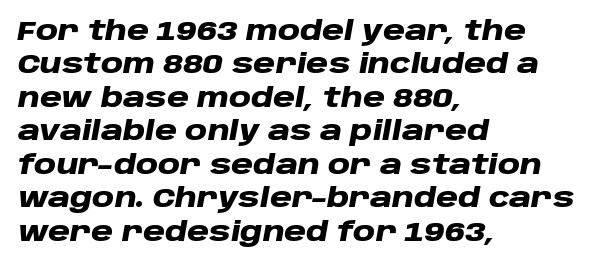
Every letter is thick-stroked: bold, no question. These lines keep a tight, regular rhythm from letter to letter. Compared with a centered layout, this one pins lines to the left instead. The strip under each line holds only bare page.
